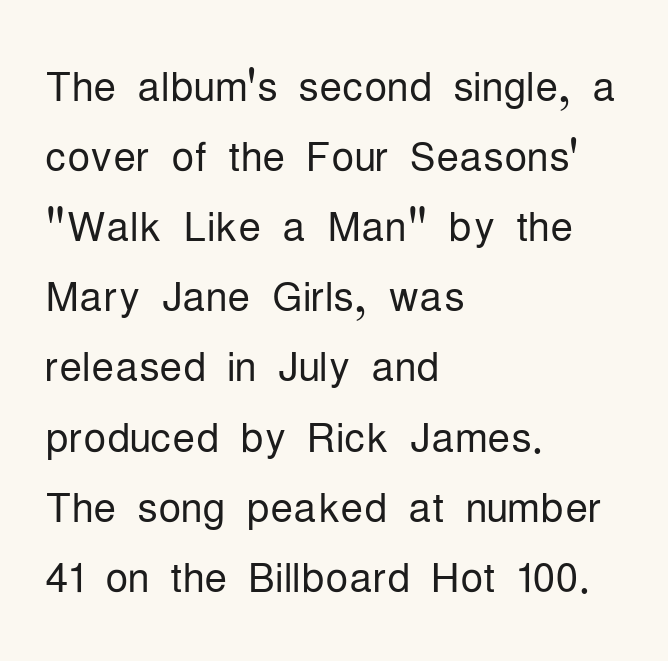
{"serif": "no", "italic": "no", "bold": "no", "weight": "light", "width": "condensed", "stroke_contrast": "low", "x_height": "medium", "monospaced": "no", "underline": "no", "align": "left", "line_spacing_ratio": 1.23, "letter_spacing": "normal", "letter_spacing_em": 0.0, "glyph_px": 57}
